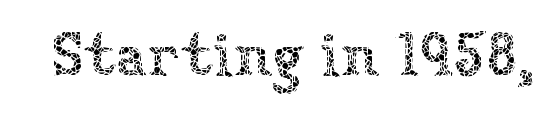
The image shows 63 px thin type, upright; set normal letter spacing, not underlined; low stroke contrast and a medium x-height.
